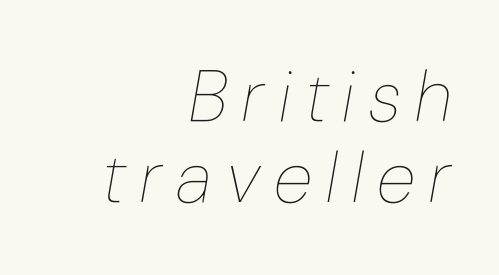
{"italic": "yes", "lean": "right", "slant_degrees": 10, "bold": "no", "weight": "thin", "width": "condensed", "stroke_contrast": "low", "x_height": "medium", "monospaced": "no", "underline": "no", "align": "right", "line_spacing": "tight", "line_spacing_ratio": 1.13, "letter_spacing": "wide", "letter_spacing_em": 0.23, "glyph_px": 72}
